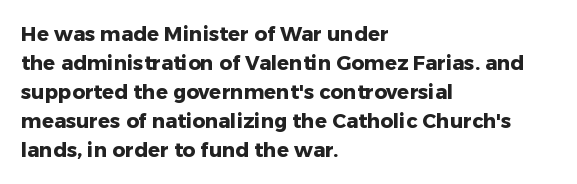
Q: Is the text bold? A: Yes.
Q: Is the text italic (slanted)? A: No, it is upright.
Q: Is the text underlined? A: No.
Q: How is the paragraph aligned? A: Left-aligned.
Q: Is the spacing between letters normal or unusually wide? A: Normal.
Q: Is the spacing between lines tight, normal or loose? A: Normal.
